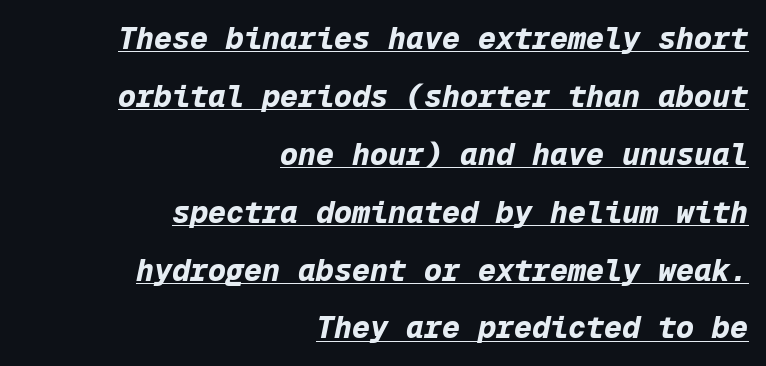
Q: Is the text bold? A: Yes.
Q: Is the text italic (slanted)? A: Yes, it leans right by about 12 degrees.
Q: Is the text underlined? A: Yes.
Q: How is the paragraph aligned? A: Right-aligned.
Q: Is the spacing between letters normal or unusually wide? A: Normal.
Q: Is the spacing between lines tight, normal or loose? A: Loose.
Q: Width (condensed, normal, or wide)? A: Normal.
Q: Stroke contrast? A: Low.
Q: x-height? A: Medium.
Q: Monospaced? A: Yes.
